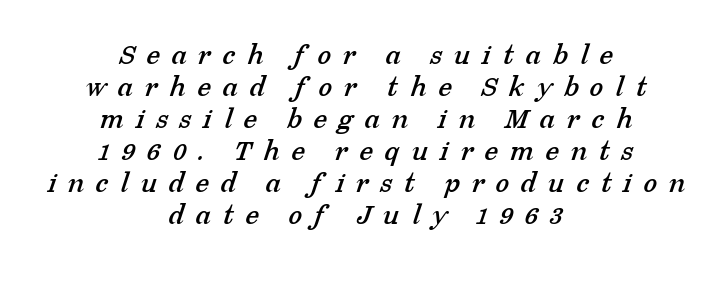
Q: Is the typeface a serif or a sans-serif typeface? A: Serif.
Q: Is the text underlined? A: No.
Q: How is the paragraph aligned? A: Centered.
Q: Is the spacing between letters normal or unusually wide? A: Unusually wide.
Q: Is the spacing between lines tight, normal or loose? A: Tight.
Q: Width (condensed, normal, or wide)? A: Normal.
Q: Stroke contrast? A: Low.
Q: x-height? A: Medium.
Q: Monospaced? A: No.
